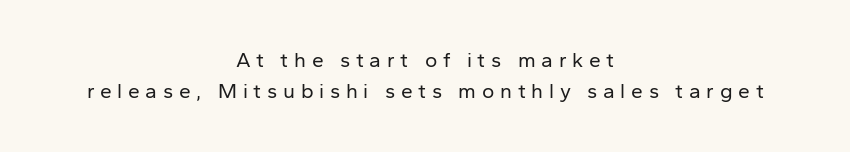
The image shows 21 px text type, upright; set centered, normal line spacing (1.48x), unusually wide letter spacing (+0.27 em), not underlined.
